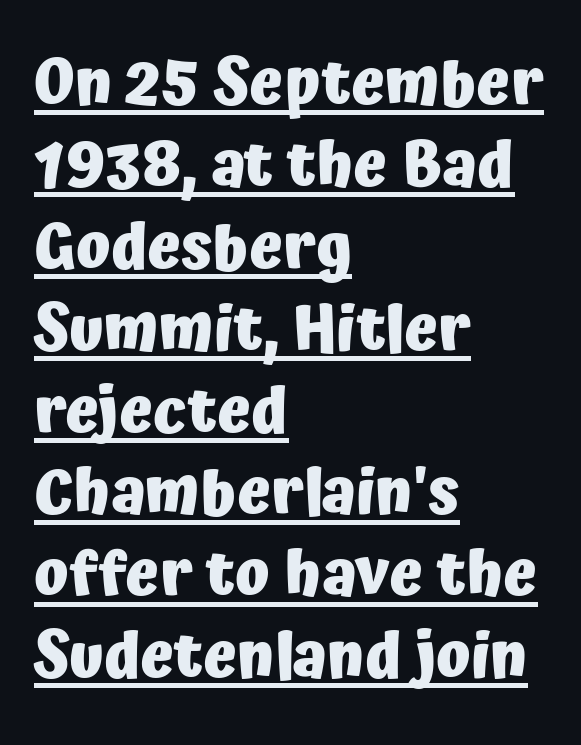
Q: Is the text bold? A: Yes.
Q: Is the text italic (slanted)? A: No, it is upright.
Q: Is the typeface a serif or a sans-serif typeface? A: Sans-serif.
Q: Is the text underlined? A: Yes.
Q: How is the paragraph aligned? A: Left-aligned.
Q: Is the spacing between letters normal or unusually wide? A: Normal.
Q: Is the spacing between lines tight, normal or loose? A: Normal.
Q: Width (condensed, normal, or wide)? A: Normal.
Q: Stroke contrast? A: Low.
Q: x-height? A: Medium.
Q: Monospaced? A: No.
